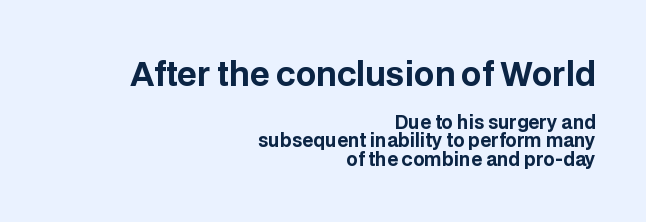
The image shows 32 px bold sans-serif type, upright; set right-aligned, tight line spacing (1.03x), normal letter spacing, not underlined; the first (top) block is 1.78x larger; low stroke contrast and a large x-height.
